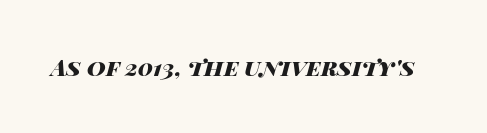
Q: Is the text bold? A: Yes.
Q: Is the text italic (slanted)? A: Yes, it leans right by about 14 degrees.
Q: Is the text underlined? A: No.
Q: Is the spacing between letters normal or unusually wide? A: Normal.
